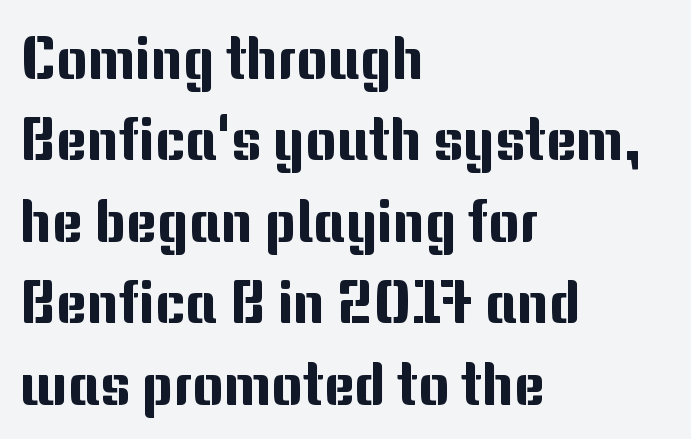
Character widths vary here, with narrow letters taking less room than wide ones. How are the letters spaced? Ordinarily, with no added tracking. The rendering anchors every line to the left-hand side. Notice how the stems are strictly vertical — no italics here. Type style note: lacks serifs. How would I describe the line gaps? Plain and ordinary.
